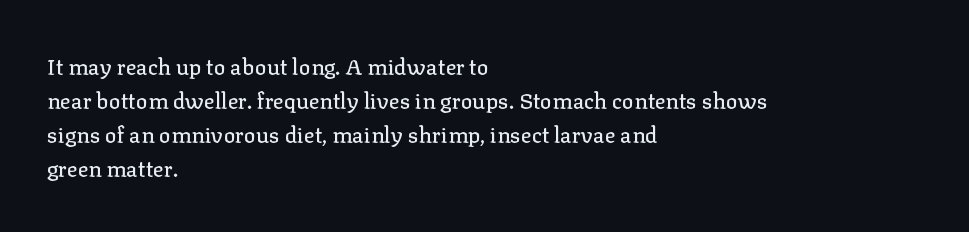
The image shows 22 px text type, upright; set left-aligned, normal line spacing (1.55x), normal letter spacing, not underlined.
